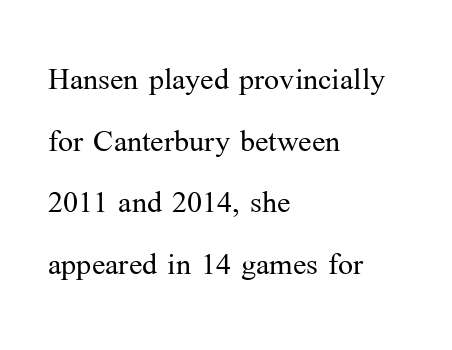
Notice how descenders clear the ascenders below comfortably — that's standard leading. These lines are rendered in a variable-pitch font. The rag falls on the right side of this text block. Does the type have serifs? Yes, each stem ends in a small foot. Students, note that the glyphs here touch the page at normal intervals. The words here are not underlined.
